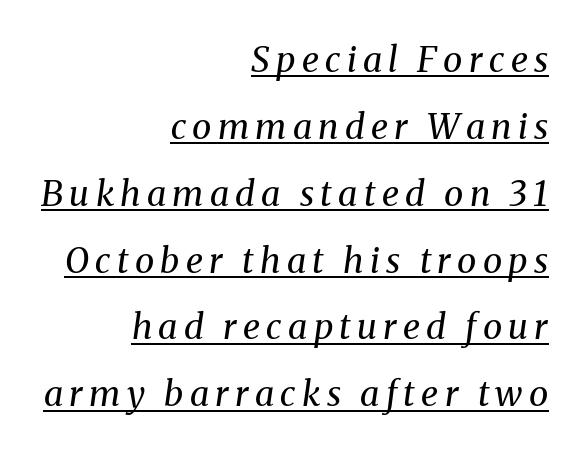
This sample is right-justified, so line beginnings fall wherever the words allow. Spacing verdict: proportional, widths tailored to each character. Is this a heavy cut? Hardly; it is regular or lighter. There's an unmistakable incline to the writing here. The passage shown is underscored from start to finish.
